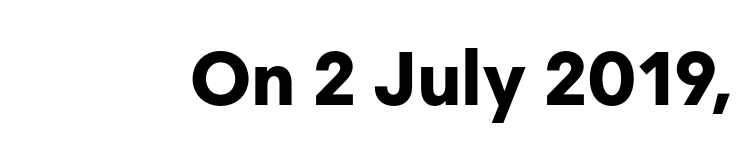
{"serif": "no", "italic": "no", "bold": "yes", "weight": "bold", "width": "normal", "stroke_contrast": "low", "x_height": "medium", "monospaced": "no", "underline": "no", "letter_spacing": "normal", "letter_spacing_em": 0.0, "glyph_px": 75}
